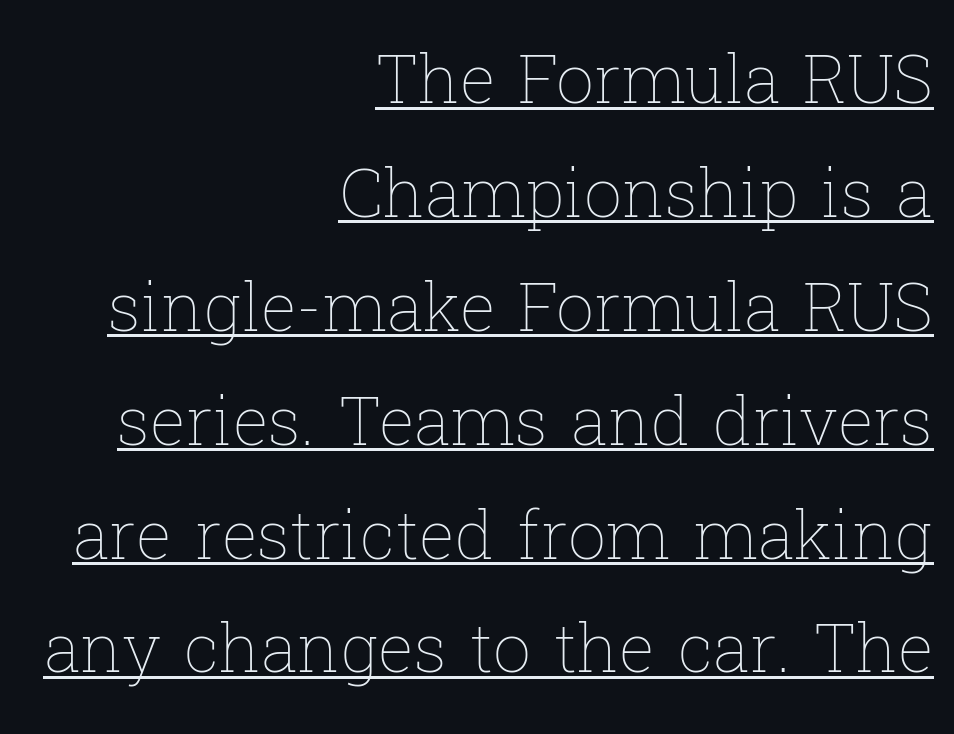
This is roman type, the default non-slanted kind. Bold? No — there's no thickening of the strokes. The text block is weighted toward the right margin, trailing off unevenly leftward. The passage shown is underscored from start to finish. Summary of vertical rhythm: regular, with standard interline spacing. Spacing verdict: proportional, widths tailored to each character.
